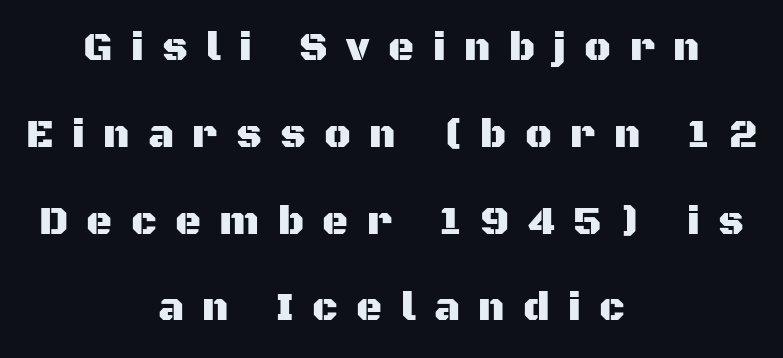
How are the letters spaced? Widely, with obvious added tracking. The gap between lines stays unmarked. Every row of glyphs is offset so its center matches the block's center. The typography opts for an upright posture over an oblique one.
